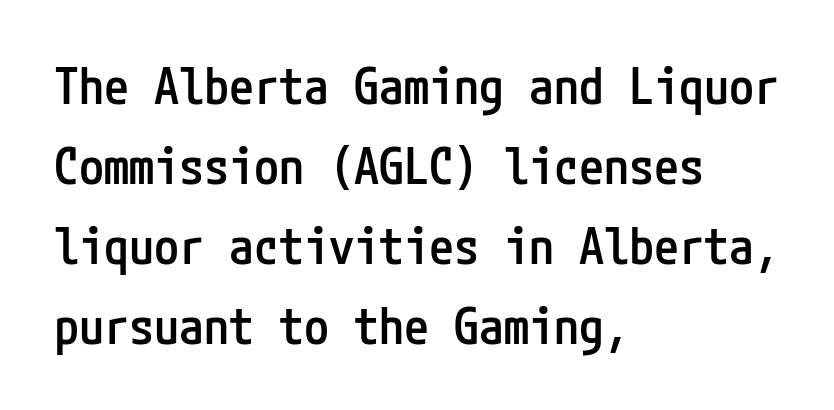
Q: Is the text bold? A: Semi-bold.
Q: Is the text italic (slanted)? A: No, it is upright.
Q: Is the typeface a serif or a sans-serif typeface? A: Sans-serif.
Q: Is the text underlined? A: No.
Q: How is the paragraph aligned? A: Left-aligned.
Q: Is the spacing between letters normal or unusually wide? A: Normal.
Q: Is the spacing between lines tight, normal or loose? A: Normal.
Q: Width (condensed, normal, or wide)? A: Condensed.
Q: Stroke contrast? A: Low.
Q: x-height? A: Medium.
